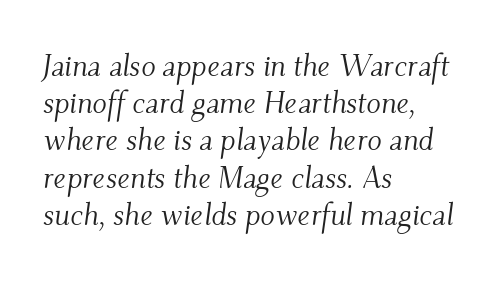
Q: Is the text bold? A: No.
Q: Is the text italic (slanted)? A: Yes, it leans right by about 9 degrees.
Q: Is the typeface a serif or a sans-serif typeface? A: Serif.
Q: Is the text underlined? A: No.
Q: How is the paragraph aligned? A: Left-aligned.
Q: Is the spacing between letters normal or unusually wide? A: Normal.
Q: Width (condensed, normal, or wide)? A: Normal.
Q: Stroke contrast? A: Medium.
Q: x-height? A: Small.
Q: Monospaced? A: No.
